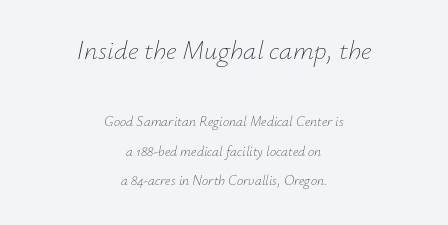
Centered paragraph, ragged on both sides. This sample uses an oblique cut, with every glyph tilted off the vertical. In this sample the first text group is rendered at the bigger scale. Ink coverage per letter is moderate at most. The baseline area is clear.
